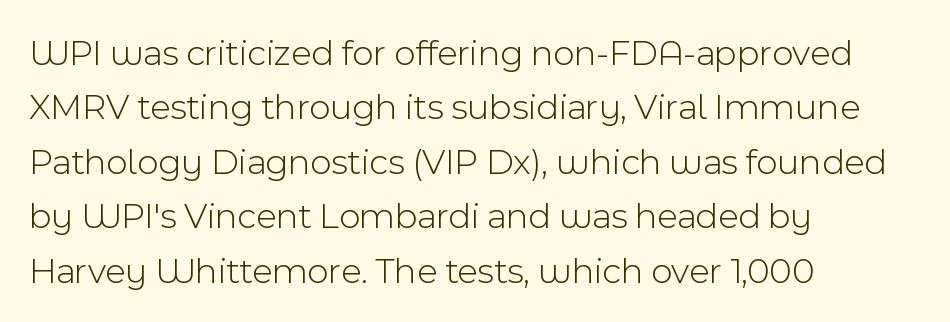
Q: Is the text bold? A: No.
Q: Is the text italic (slanted)? A: No, it is upright.
Q: Is the typeface a serif or a sans-serif typeface? A: Sans-serif.
Q: Is the text underlined? A: No.
Q: How is the paragraph aligned? A: Left-aligned.
Q: Is the spacing between letters normal or unusually wide? A: Normal.
Q: Is the spacing between lines tight, normal or loose? A: Normal.
Q: Width (condensed, normal, or wide)? A: Normal.
Q: x-height? A: Medium.
Q: Monospaced? A: No.
